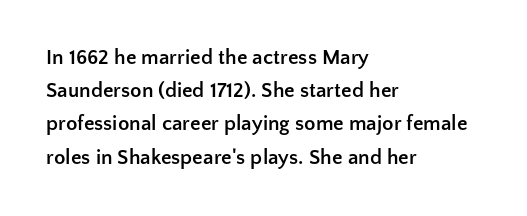
The image shows 21 px bold type, upright; set left-aligned, normal line spacing (1.58x), normal letter spacing, not underlined.
